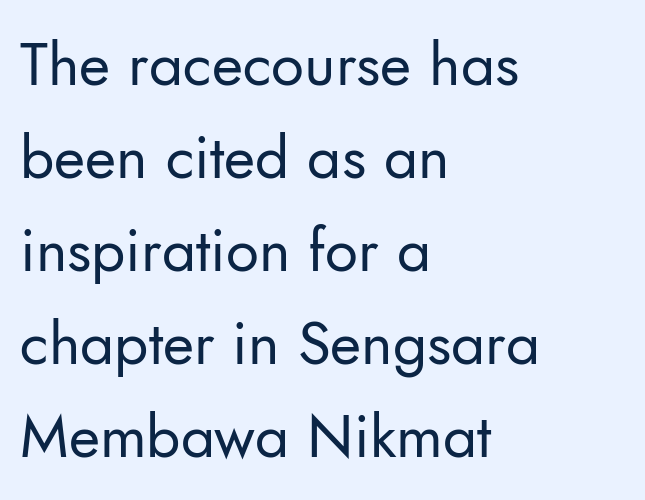
{"serif": "no", "italic": "no", "bold": "no", "weight": "regular", "width": "normal", "stroke_contrast": "low", "x_height": "small", "monospaced": "no", "underline": "no", "align": "left", "line_spacing": "normal", "line_spacing_ratio": 1.55, "letter_spacing": "normal", "letter_spacing_em": 0.0, "glyph_px": 60}
